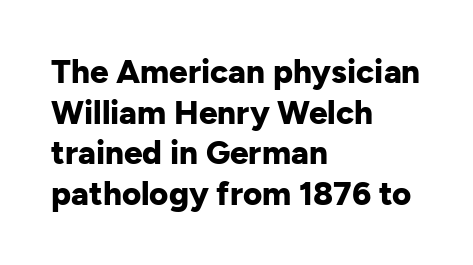
The image shows 33 px bold sans-serif type, upright; set left-aligned, line spacing 1.23x, normal letter spacing, not underlined; low stroke contrast and a medium x-height.
